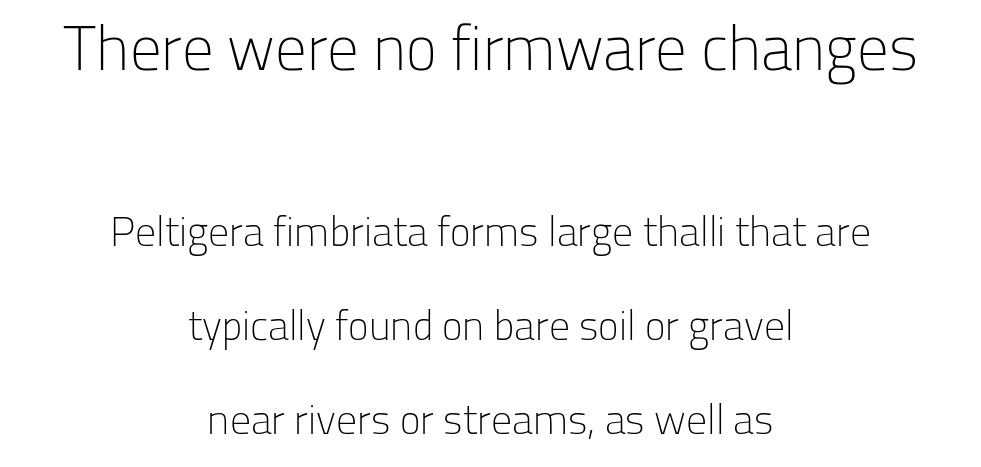
{"serif": "no", "italic": "no", "bold": "no", "weight": "light", "width": "normal", "stroke_contrast": "low", "x_height": "medium", "monospaced": "no", "underline": "no", "align": "center", "line_spacing": "loose", "line_spacing_ratio": 2.24, "letter_spacing": "normal", "letter_spacing_em": 0.0, "larger_block": "first", "size_ratio": 1.5, "glyph_px": 63}
